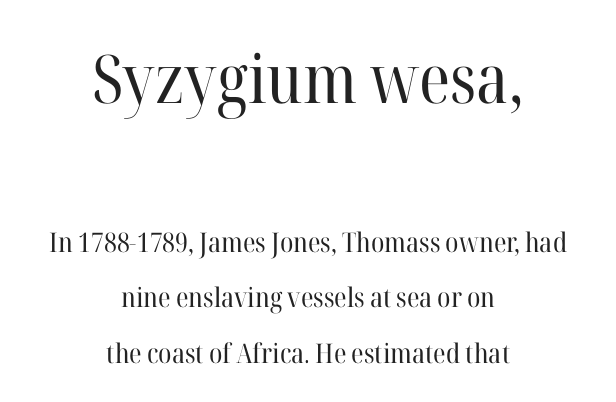
The image shows 67 px regular-weight serif type, upright; set centered, loose line spacing (2.06x), normal letter spacing, not underlined; the first (top) block is 2.48x larger; high stroke contrast and a medium x-height.
